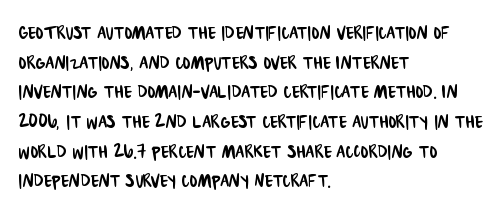
{"underline": "no", "align": "left", "line_spacing": "normal", "line_spacing_ratio": 1.29, "letter_spacing": "normal", "letter_spacing_em": 0.0, "glyph_px": 23}
